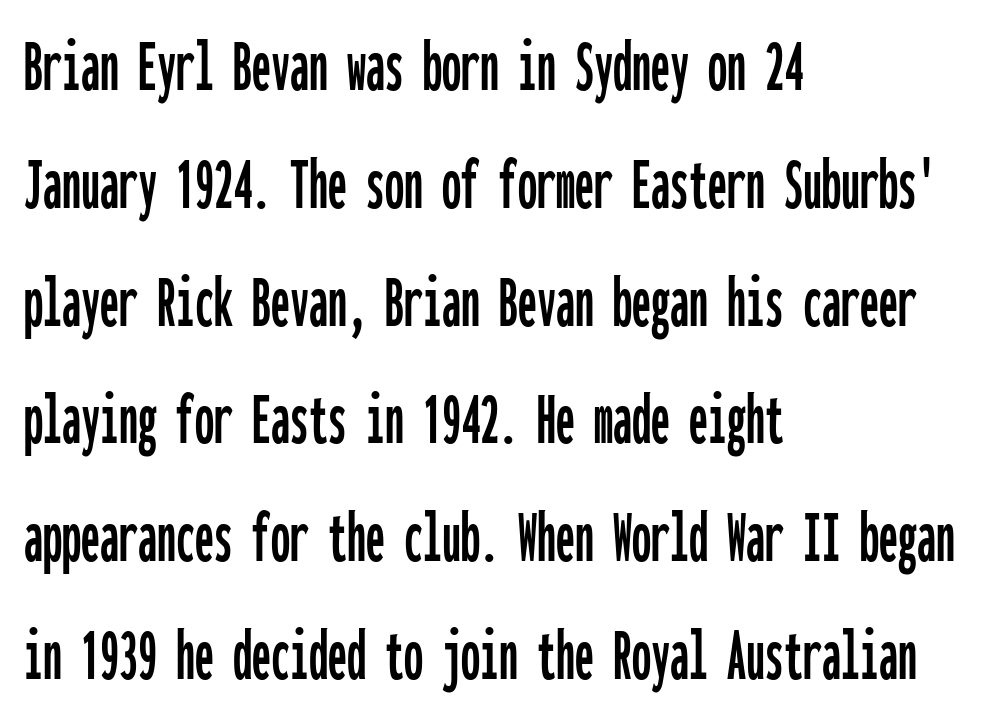
Q: Is the text italic (slanted)? A: No, it is upright.
Q: Is the typeface a serif or a sans-serif typeface? A: Sans-serif.
Q: Is the text underlined? A: No.
Q: How is the paragraph aligned? A: Left-aligned.
Q: Is the spacing between letters normal or unusually wide? A: Normal.
Q: Is the spacing between lines tight, normal or loose? A: Normal.
Q: Width (condensed, normal, or wide)? A: Condensed.
Q: Stroke contrast? A: Low.
Q: x-height? A: Medium.
Q: Monospaced? A: Yes.
